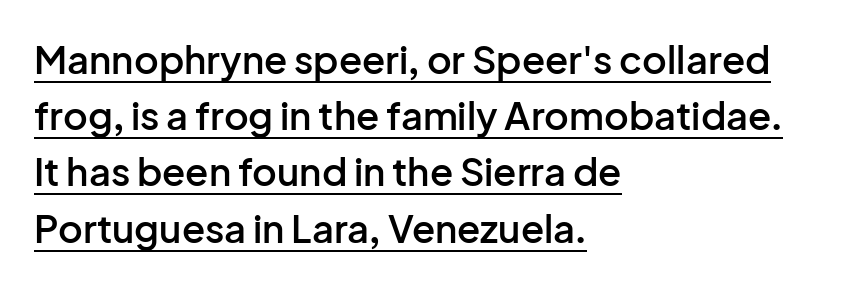
Q: Is the text bold? A: Semi-bold.
Q: Is the text italic (slanted)? A: No, it is upright.
Q: Is the typeface a serif or a sans-serif typeface? A: Sans-serif.
Q: Is the text underlined? A: Yes.
Q: How is the paragraph aligned? A: Left-aligned.
Q: Is the spacing between letters normal or unusually wide? A: Normal.
Q: Is the spacing between lines tight, normal or loose? A: Normal.
Q: Width (condensed, normal, or wide)? A: Normal.
Q: Stroke contrast? A: Low.
Q: x-height? A: Medium.
Q: Monospaced? A: No.
